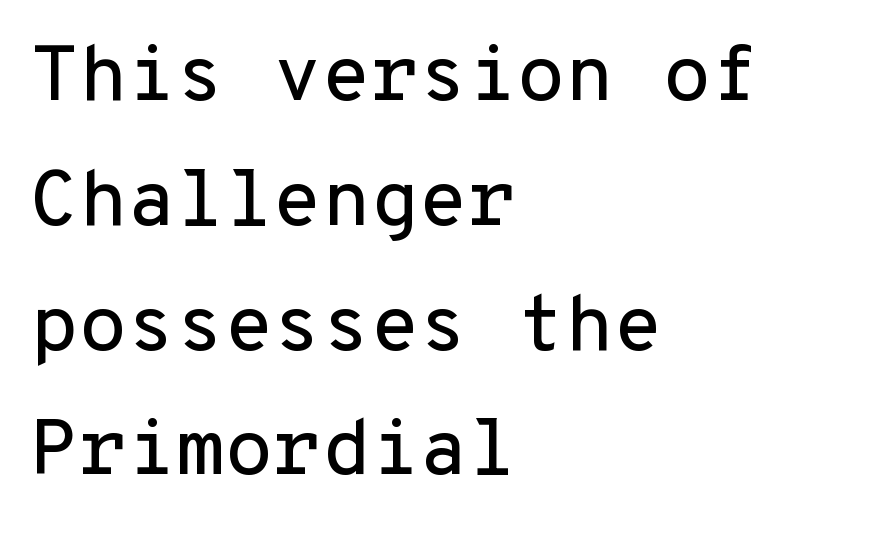
Q: Is the text italic (slanted)? A: No, it is upright.
Q: Is the typeface a serif or a sans-serif typeface? A: Sans-serif.
Q: Is the text underlined? A: No.
Q: How is the paragraph aligned? A: Left-aligned.
Q: Is the spacing between letters normal or unusually wide? A: Normal.
Q: Is the spacing between lines tight, normal or loose? A: Normal.
Q: Width (condensed, normal, or wide)? A: Normal.
Q: Stroke contrast? A: Low.
Q: x-height? A: Medium.
Q: Monospaced? A: Yes.
